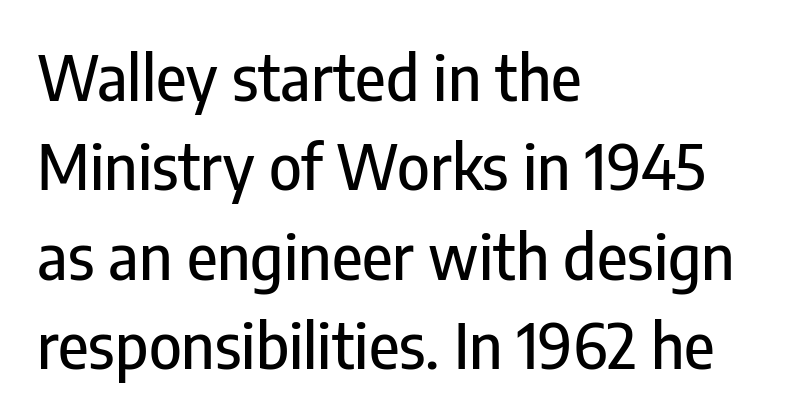
Regular leading. Layout note: lines flush left. Between one letter and the next there's only the usual sliver of space. You can tell it's not italic because the verticals are truly vertical.
